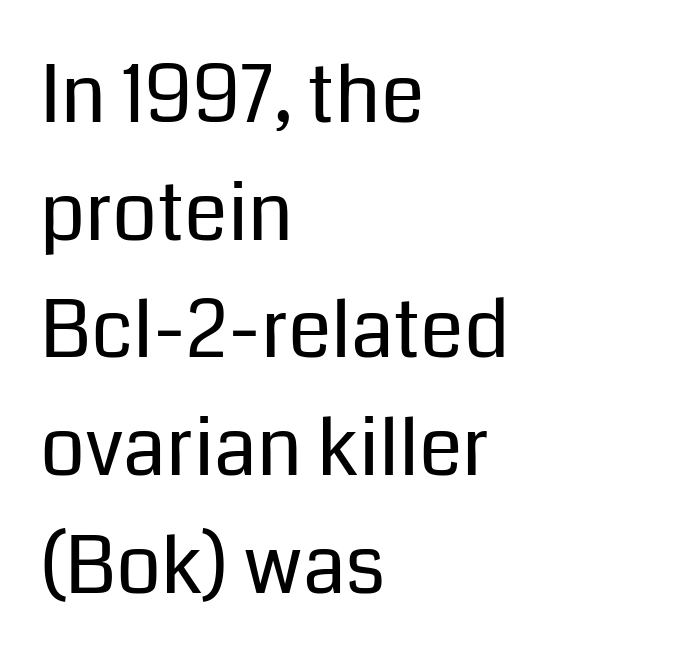
Which margin do the lines hug? The left one — the right edge is uneven. In terms of letterspacing, this is plain default setting. Is there much room between lines? A standard amount, neither cramped nor airy. Do the characters align in a grid? No, the font is proportional.
